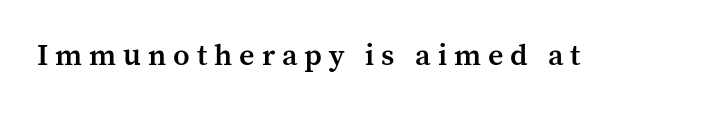
The image shows 30 px semibold serif type, upright; set unusually wide letter spacing (+0.23 em), not underlined; medium stroke contrast and a medium x-height.
